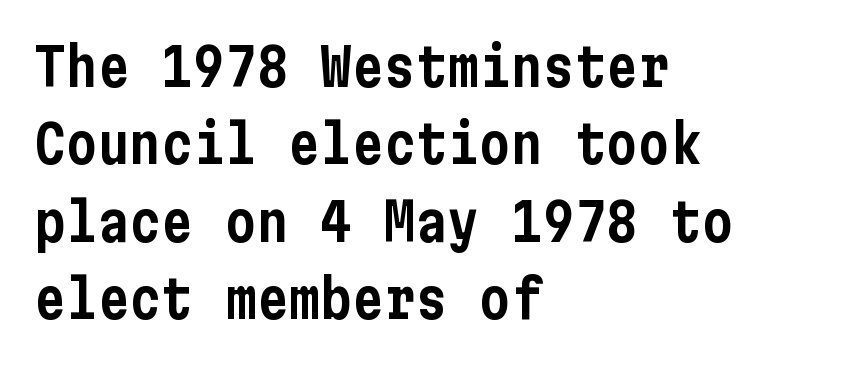
Q: Is the text italic (slanted)? A: No, it is upright.
Q: Is the typeface a serif or a sans-serif typeface? A: Sans-serif.
Q: Is the text underlined? A: No.
Q: How is the paragraph aligned? A: Left-aligned.
Q: Is the spacing between letters normal or unusually wide? A: Normal.
Q: Is the spacing between lines tight, normal or loose? A: Normal.
Q: Width (condensed, normal, or wide)? A: Condensed.
Q: Stroke contrast? A: Low.
Q: x-height? A: Medium.
